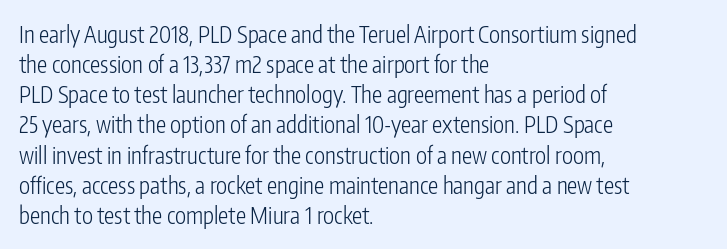
Teacher's note: observe the even left margin — that is flush-left alignment. Does extra space separate the letters? No, they use regular spacing. In terms of posture, this sample is upright. The glyphs are unaccompanied by any horizontal stroke below them. The lines sit at an ordinary, default distance from one another.
